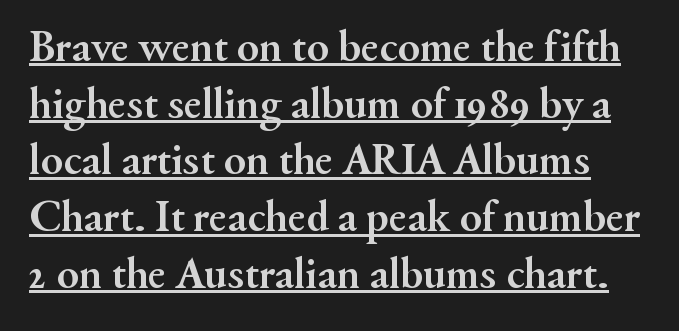
The image shows 45 px semibold serif type, upright; set normal line spacing (1.26x), normal letter spacing, underlined; medium stroke contrast and a small x-height.
